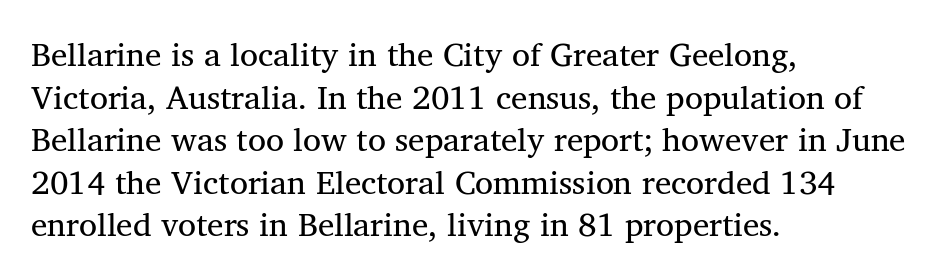
The image shows 33 px regular-weight serif type, upright; set left-aligned, normal line spacing (1.29x), normal letter spacing, not underlined; medium stroke contrast and a medium x-height.
